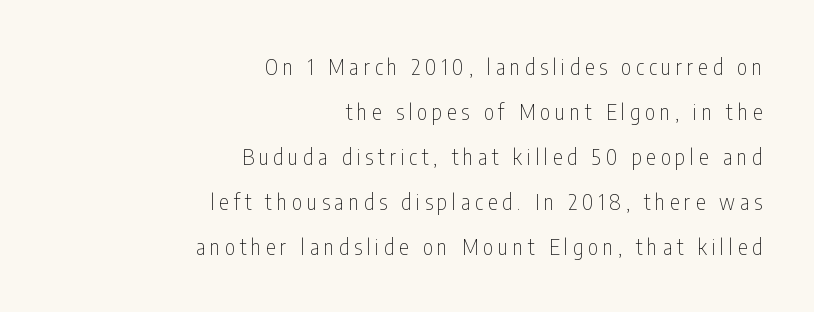
{"italic": "no", "bold": "no", "underline": "no", "align": "right", "line_spacing": "loose", "line_spacing_ratio": 2.04, "letter_spacing": "wide", "letter_spacing_em": 0.22, "glyph_px": 22}
